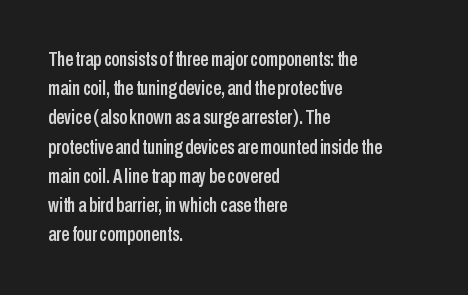
Q: Is the text italic (slanted)? A: No, it is upright.
Q: Is the text underlined? A: No.
Q: How is the paragraph aligned? A: Left-aligned.
Q: Is the spacing between letters normal or unusually wide? A: Normal.
Q: Is the spacing between lines tight, normal or loose? A: Normal.
